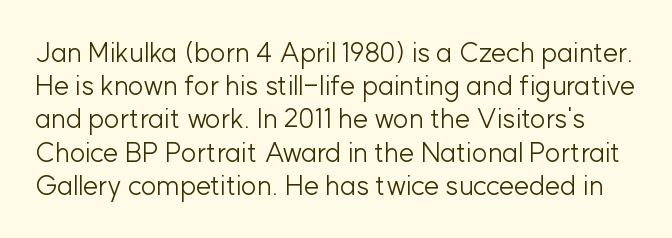
The image shows 27 px text type, upright; set line spacing 1.23x, normal letter spacing, not underlined.
